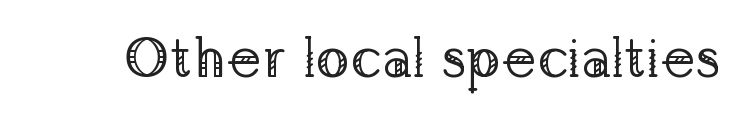
The image shows 56 px regular-weight serif type, upright; set normal letter spacing, not underlined; low stroke contrast and a medium x-height.
